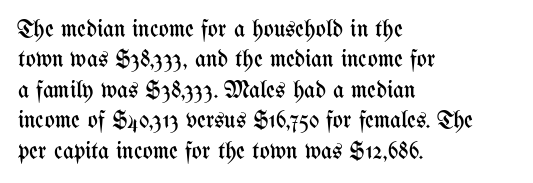
The type sits square on the baseline with zero lean. Only glyphs here, with clear space below each row. This sample is left-justified, so line endings fall wherever the words run out. Nothing unusual about the tracking: characters are spaced as the font intends. No extra ink here — the face is not bold.
